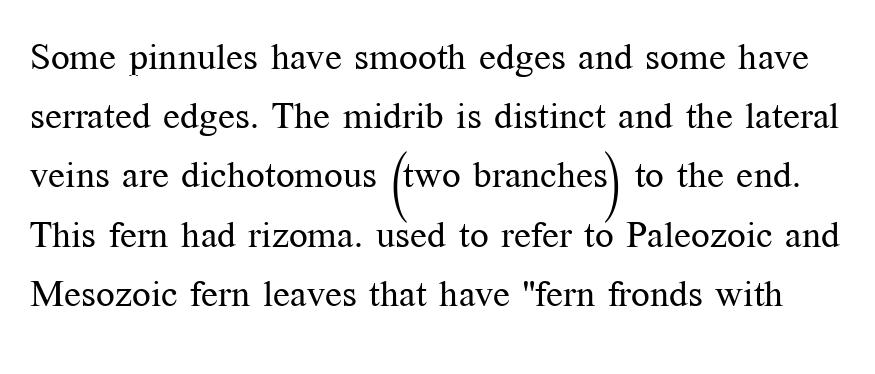
Words float on clear page, feet unadorned. Note the varied advance widths — an 'i' is clearly narrower than an 'm'. Each stroke keeps to a modest, everyday thickness or less. Successive baselines arrive at the customary interval.
